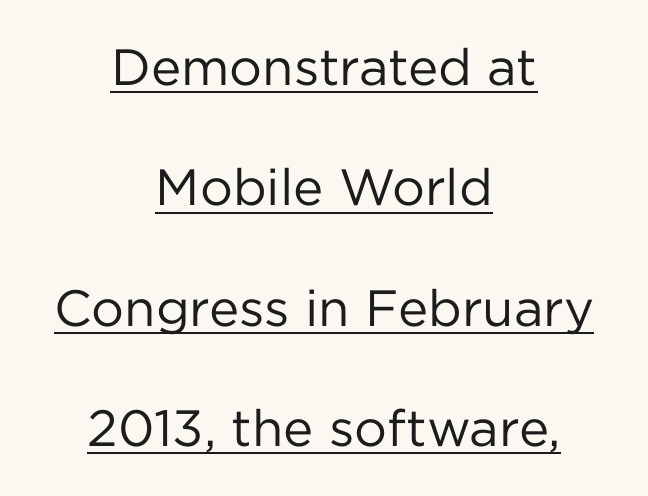
The image shows 51 px regular-weight sans-serif type, upright; set centered, loose line spacing (2.36x), normal letter spacing, underlined; low stroke contrast and a medium x-height.
